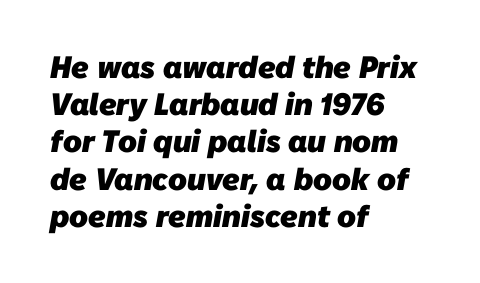
Q: Is the text bold? A: Yes.
Q: Is the typeface a serif or a sans-serif typeface? A: Sans-serif.
Q: Is the text underlined? A: No.
Q: How is the paragraph aligned? A: Left-aligned.
Q: Is the spacing between letters normal or unusually wide? A: Normal.
Q: Width (condensed, normal, or wide)? A: Normal.
Q: Stroke contrast? A: Low.
Q: x-height? A: Medium.
Q: Monospaced? A: No.
